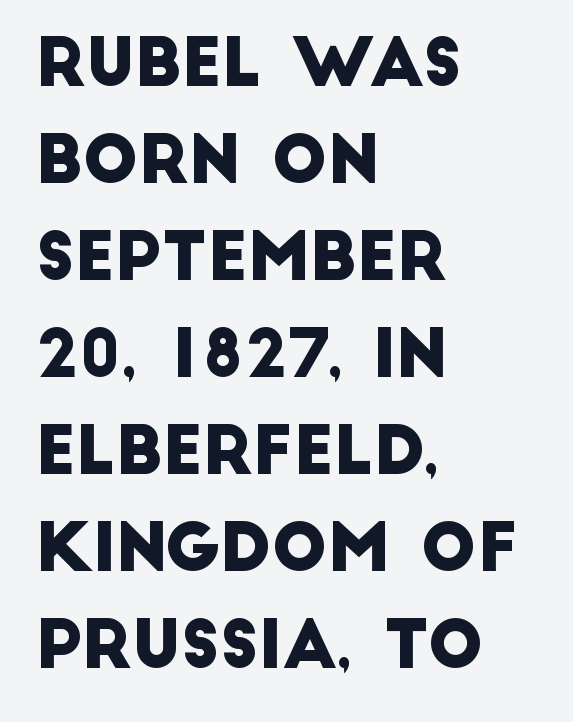
No word sits above an underline. Horizontally, the lines are justified to the leading edge only. A typesetter would call this zero additional tracking. Baseline-to-baseline distance is the conventional proportion of letter height. Note the varied advance widths — an 'i' is clearly narrower than an 'm'. This rendering employs a face without finishing strokes, i.e., a sans-serif.
